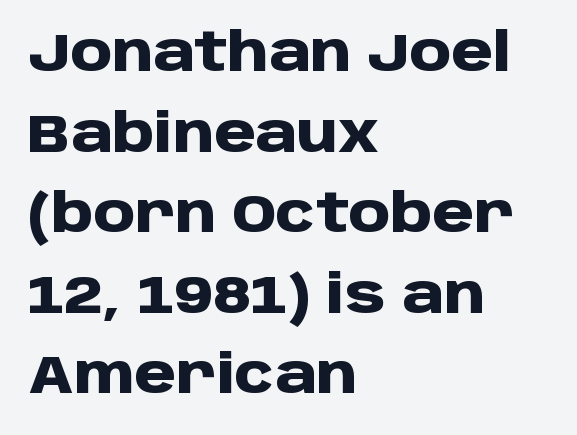
Students, observe: this is what conventionally led text looks like. These lines carry a lot of weight — the face is fully bold. Proportional: the letters do not fall into vertical columns. The passage is arranged the way most books set body copy — flush left. Unlike a traditional serif, this face leaves its strokes unadorned.
